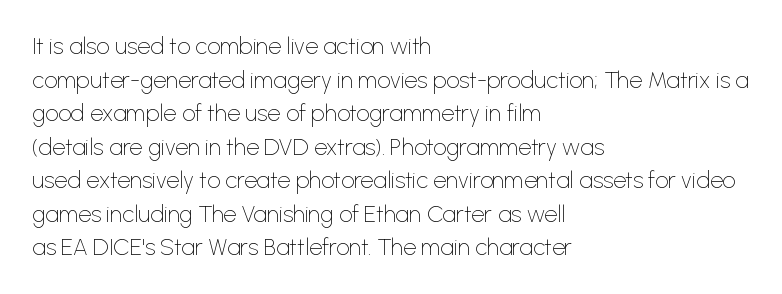
The image shows 23 px text type, upright; set left-aligned, normal line spacing (1.46x), normal letter spacing, not underlined.
